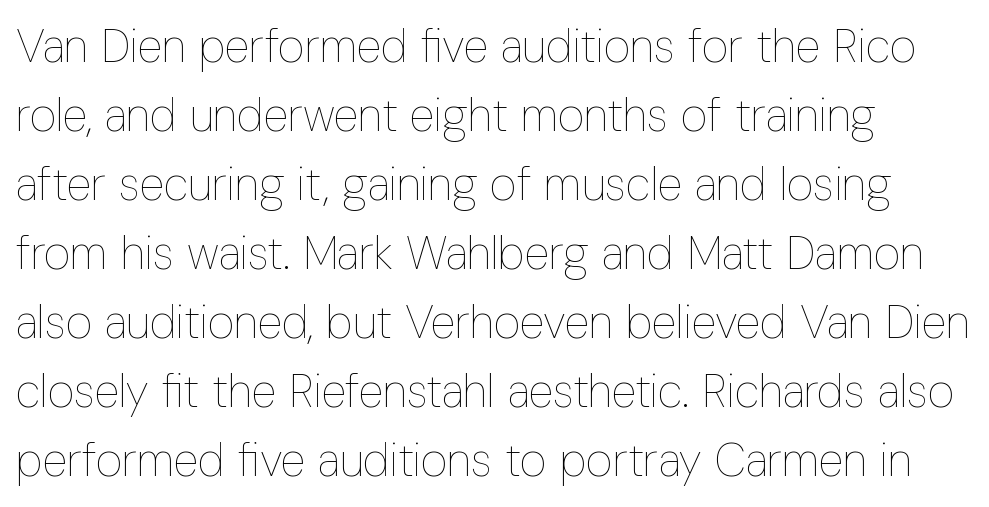
{"italic": "no", "bold": "no", "weight": "thin", "width": "condensed", "stroke_contrast": "low", "x_height": "medium", "monospaced": "no", "underline": "no", "align": "left", "line_spacing": "normal", "line_spacing_ratio": 1.5, "letter_spacing": "normal", "letter_spacing_em": 0.0, "glyph_px": 46}
